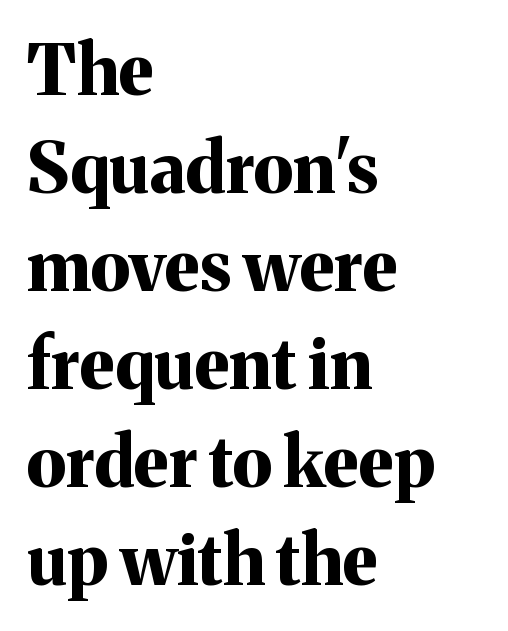
Whoever set this chose a conventional vertical rhythm. Just letters on the line, the space beneath them empty. The letters stand straight up with perfectly vertical stems. Looks like regular typesetting: each glyph gets only the width it needs. Nothing unusual about the tracking: characters are spaced as the font intends.
